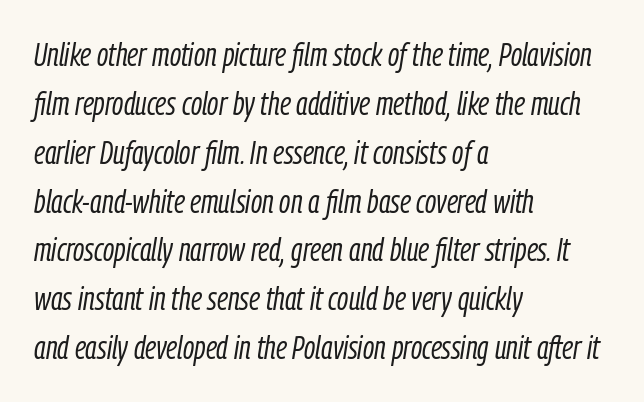
The glyphs look as if they've been sheared to an angle. Stem width sits at or under what a default text font uses. Each word holds together tightly as a unit, with standard inter-letter gaps. Does the copy run flush right? No — it runs flush left. Here the designer chose a conventional face with non-uniform glyph widths. The rendering uses a moderate line-height, typical for paragraphs.
